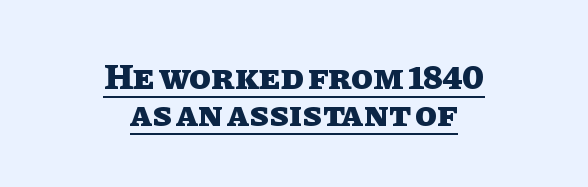
Q: Is the text bold? A: Yes.
Q: Is the text italic (slanted)? A: No, it is upright.
Q: Is the text underlined? A: Yes.
Q: How is the paragraph aligned? A: Centered.
Q: Is the spacing between letters normal or unusually wide? A: Normal.
Q: Is the spacing between lines tight, normal or loose? A: Tight.
Q: Width (condensed, normal, or wide)? A: Normal.
Q: Stroke contrast? A: Low.
Q: x-height? A: Large.
Q: Monospaced? A: No.
